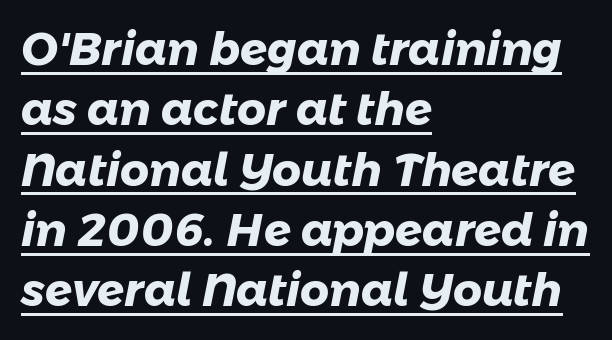
Q: Is the text bold? A: Yes.
Q: Is the typeface a serif or a sans-serif typeface? A: Sans-serif.
Q: Is the text underlined? A: Yes.
Q: How is the paragraph aligned? A: Left-aligned.
Q: Is the spacing between letters normal or unusually wide? A: Normal.
Q: Is the spacing between lines tight, normal or loose? A: Normal.
Q: Width (condensed, normal, or wide)? A: Normal.
Q: Stroke contrast? A: Low.
Q: x-height? A: Medium.
Q: Monospaced? A: No.
